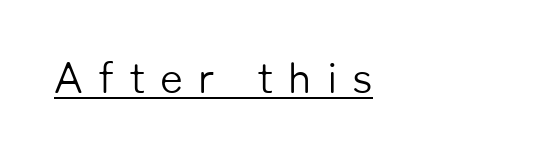
Q: Is the text bold? A: No.
Q: Is the text italic (slanted)? A: No, it is upright.
Q: Is the typeface a serif or a sans-serif typeface? A: Sans-serif.
Q: Is the text underlined? A: Yes.
Q: How is the paragraph aligned? A: Left-aligned.
Q: Is the spacing between letters normal or unusually wide? A: Unusually wide.
Q: Width (condensed, normal, or wide)? A: Normal.
Q: Stroke contrast? A: Low.
Q: x-height? A: Medium.
Q: Monospaced? A: No.
